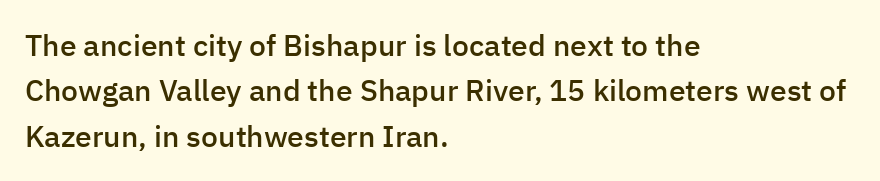
The image shows 30 px semibold sans-serif type, upright; set left-aligned, normal line spacing (1.51x), normal letter spacing, not underlined; low stroke contrast and a medium x-height.
